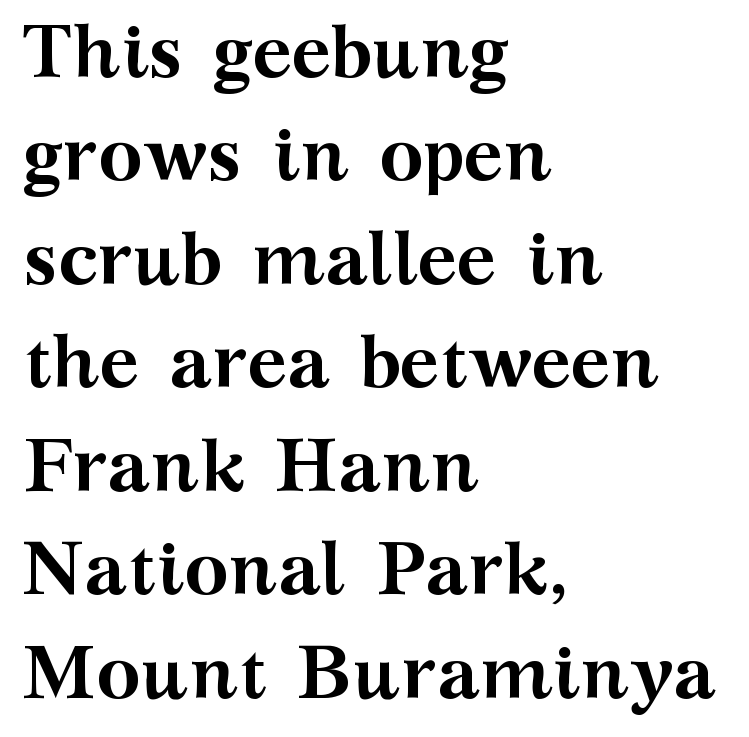
A typesetter would call this leading conventional body-copy spacing. If you drew a line through each stem, it would be perfectly vertical. A student would call this left alignment; a typographer would say flush left, rag right. A typesetter would call this proportional, since set widths differ per character. How heavy is the stroke? Heavy — this is a bold.
